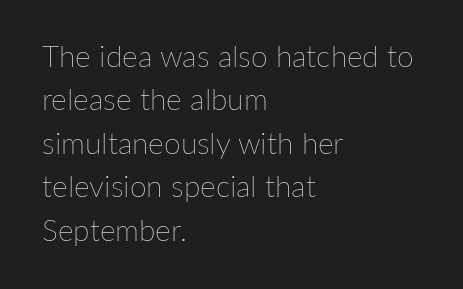
Leading: standard. Stroke thickness stays within the range of a standard reading face or lighter. Tall strokes in this sample are plumb rather than angled. Beneath every word, the page is bare. The type is set solid horizontally, with unmodified tracking.
